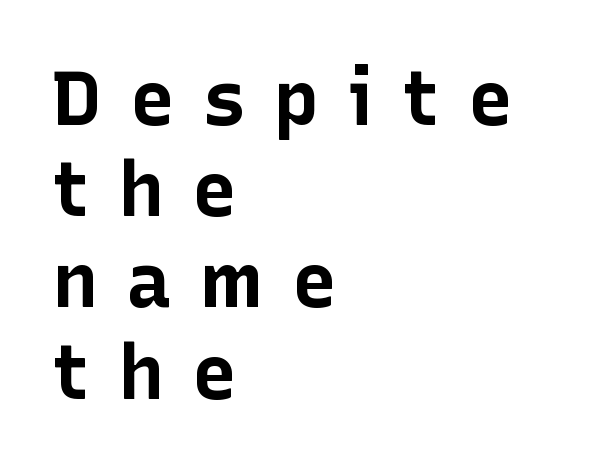
{"serif": "no", "italic": "no", "bold": "yes", "weight": "bold", "width": "normal", "stroke_contrast": "low", "x_height": "medium", "monospaced": "no", "underline": "no", "align": "left", "line_spacing_ratio": 1.2, "letter_spacing": "wide", "letter_spacing_em": 0.37, "glyph_px": 76}
